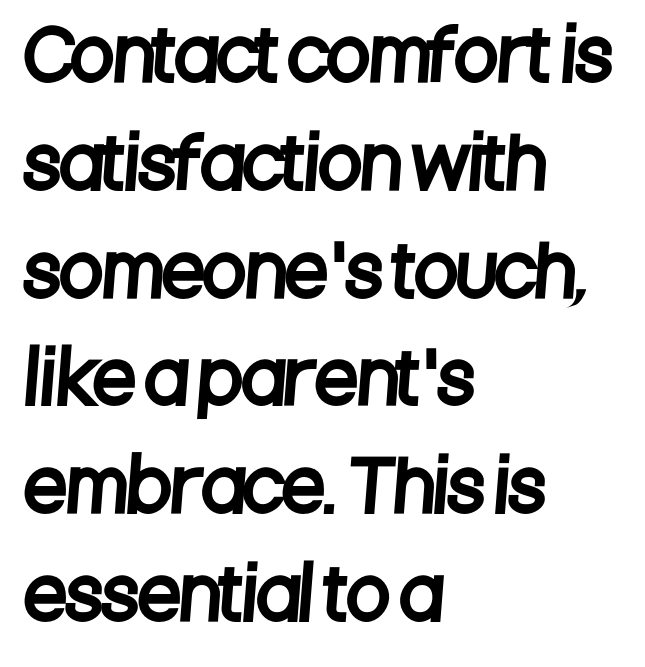
The image shows 70 px condensed sans-serif type; set left-aligned, normal line spacing (1.54x), normal letter spacing, not underlined; low stroke contrast and a large x-height.
